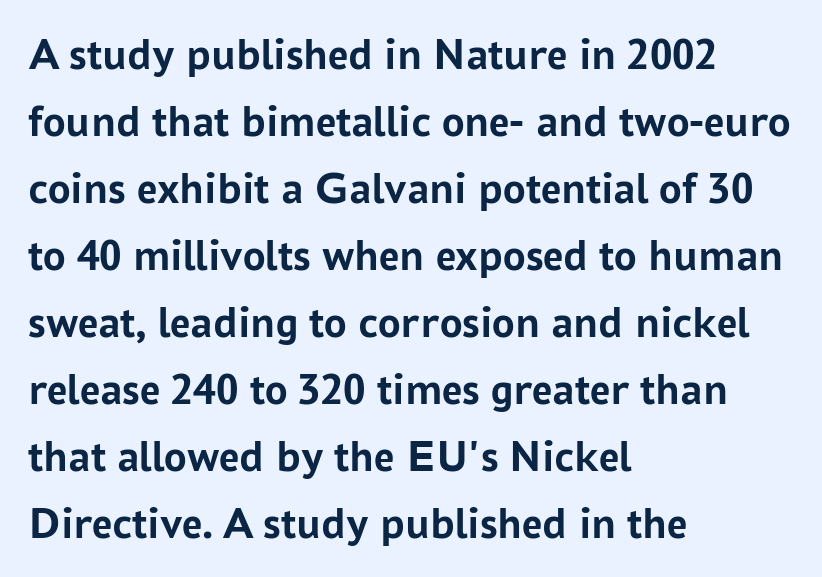
{"serif": "no", "italic": "no", "bold": "yes", "weight": "semibold", "width": "normal", "stroke_contrast": "low", "x_height": "medium", "monospaced": "no", "underline": "no", "align": "left", "line_spacing": "normal", "line_spacing_ratio": 1.49, "letter_spacing": "normal", "letter_spacing_em": 0.0, "glyph_px": 45}
